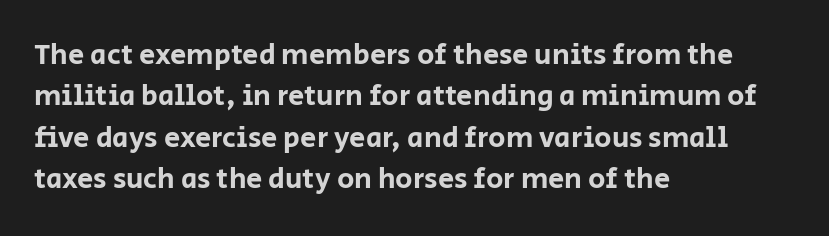
Q: Is the text italic (slanted)? A: No, it is upright.
Q: Is the typeface a serif or a sans-serif typeface? A: Sans-serif.
Q: Is the text underlined? A: No.
Q: How is the paragraph aligned? A: Left-aligned.
Q: Is the spacing between letters normal or unusually wide? A: Normal.
Q: Is the spacing between lines tight, normal or loose? A: Normal.
Q: Width (condensed, normal, or wide)? A: Normal.
Q: Stroke contrast? A: Low.
Q: x-height? A: Large.
Q: Monospaced? A: No.
